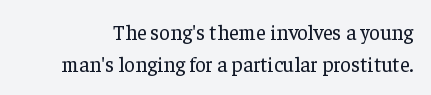
Q: Is the text bold? A: No.
Q: Is the text italic (slanted)? A: No, it is upright.
Q: Is the text underlined? A: No.
Q: Is the spacing between letters normal or unusually wide? A: Normal.
Q: Is the spacing between lines tight, normal or loose? A: Normal.
